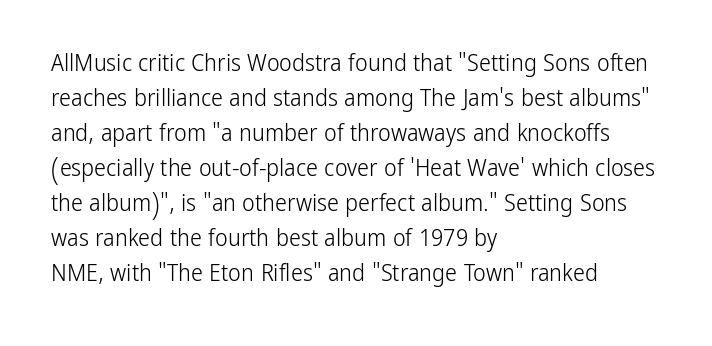
Q: Is the text bold? A: No.
Q: Is the text italic (slanted)? A: No, it is upright.
Q: Is the text underlined? A: No.
Q: How is the paragraph aligned? A: Left-aligned.
Q: Is the spacing between letters normal or unusually wide? A: Normal.
Q: Is the spacing between lines tight, normal or loose? A: Normal.
